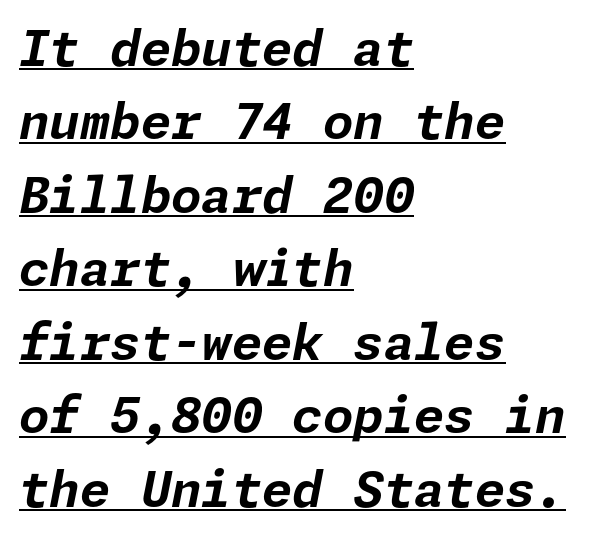
Designer's note — italics engaged. Beneath each row of characters lies a ruled line. Regular leading. Heavy, bold letterforms. Does the copy run flush right? No — it runs flush left.
